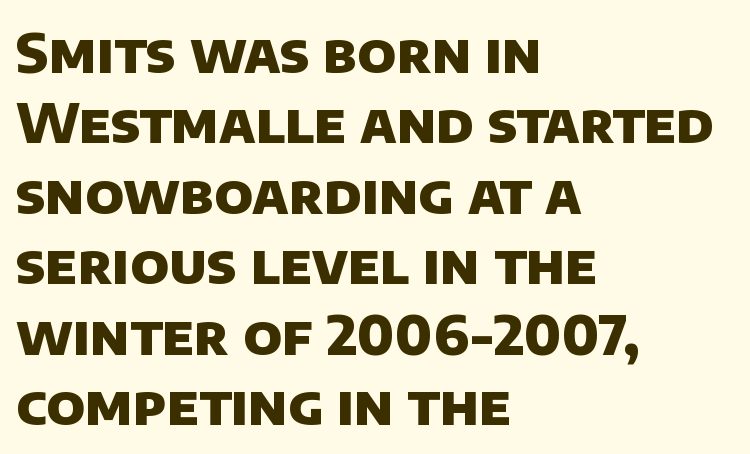
Q: Is the text bold? A: Yes.
Q: Is the typeface a serif or a sans-serif typeface? A: Sans-serif.
Q: Is the text underlined? A: No.
Q: How is the paragraph aligned? A: Left-aligned.
Q: Is the spacing between letters normal or unusually wide? A: Normal.
Q: Is the spacing between lines tight, normal or loose? A: Normal.
Q: Width (condensed, normal, or wide)? A: Normal.
Q: Stroke contrast? A: Low.
Q: x-height? A: Large.
Q: Monospaced? A: No.
